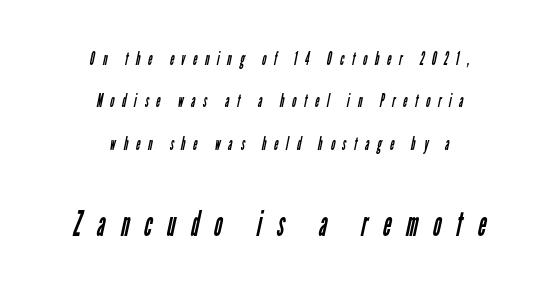
The image shows 35 px regular-weight, condensed sans-serif type; set centered, loose line spacing (2.35x), unusually wide letter spacing (+0.44 em), not underlined; the second (bottom) block is 1.94x larger; low stroke contrast and a medium x-height.
